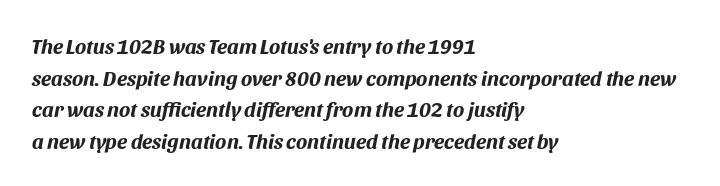
{"italic": "yes", "lean": "right", "slant_degrees": 11, "bold": "yes", "underline": "no", "align": "left", "line_spacing": "normal", "line_spacing_ratio": 1.51, "letter_spacing": "normal", "letter_spacing_em": 0.0, "glyph_px": 21}
